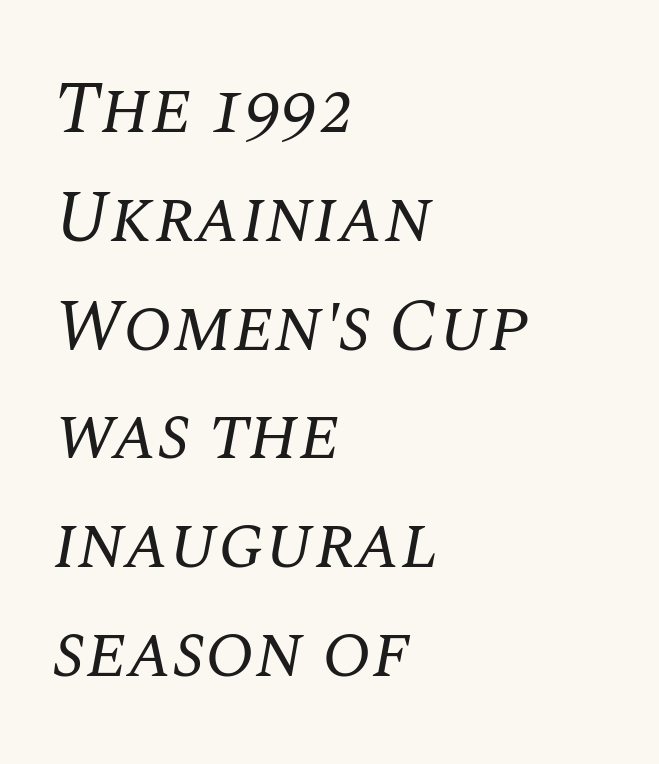
The image shows 73 px regular-weight serif type, italic (leaning right); set left-aligned, normal line spacing (1.49x), normal letter spacing, not underlined; medium stroke contrast and a large x-height.
